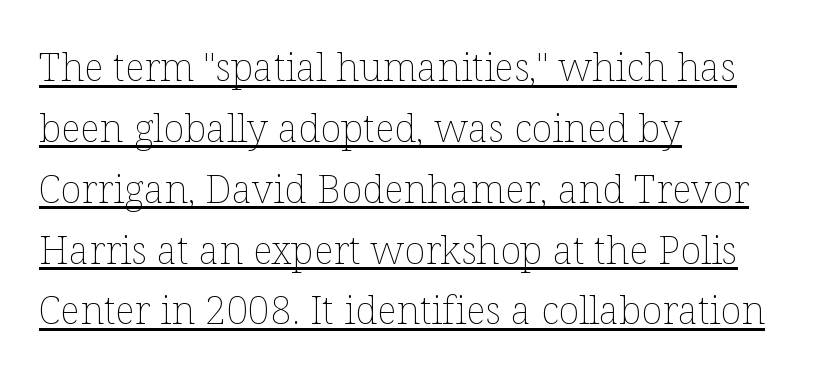
{"italic": "no", "bold": "no", "weight": "thin", "width": "normal", "stroke_contrast": "low", "x_height": "medium", "monospaced": "no", "underline": "yes", "align": "left", "line_spacing": "normal", "line_spacing_ratio": 1.56, "letter_spacing": "normal", "letter_spacing_em": 0.0, "glyph_px": 39}
